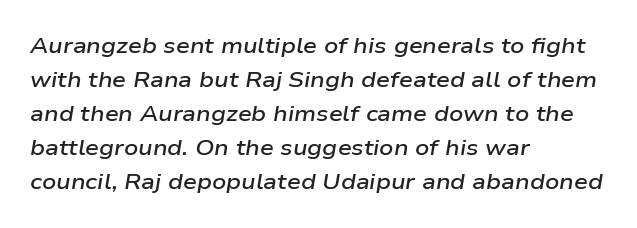
The image shows 22 px text type, italic (leaning right); set left-aligned, normal line spacing (1.55x), normal letter spacing, not underlined.
